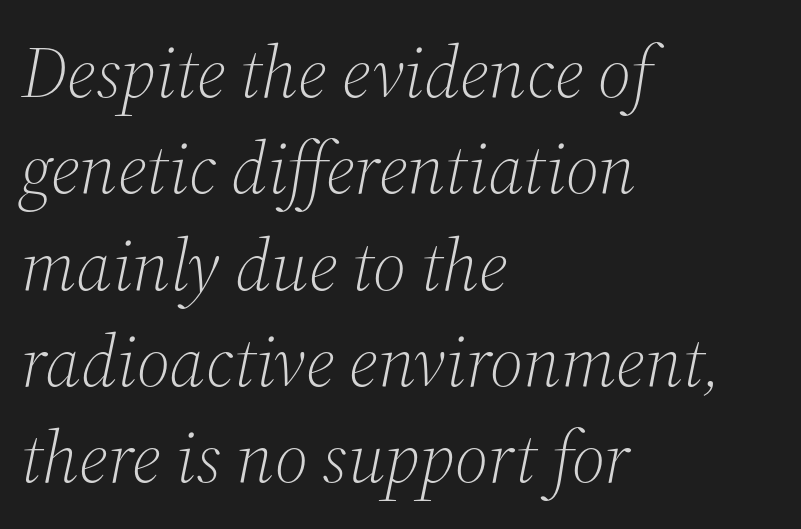
This block has exactly the height ordinary leading produces. The rag falls on the right side of this text block. Typographically, this falls in the serif category. When letters slant like this, we call the style italic. Weight: in the light-to-regular range.
